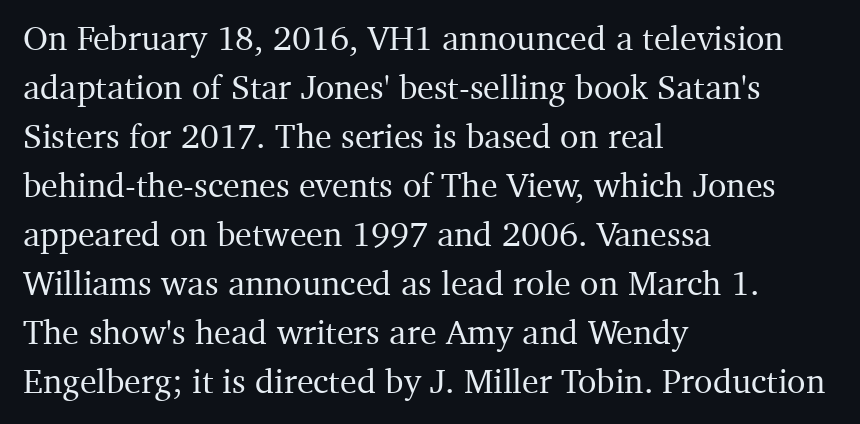
The image shows 34 px serif type, upright; set left-aligned, normal line spacing (1.44x), normal letter spacing, not underlined; medium stroke contrast and a medium x-height.
